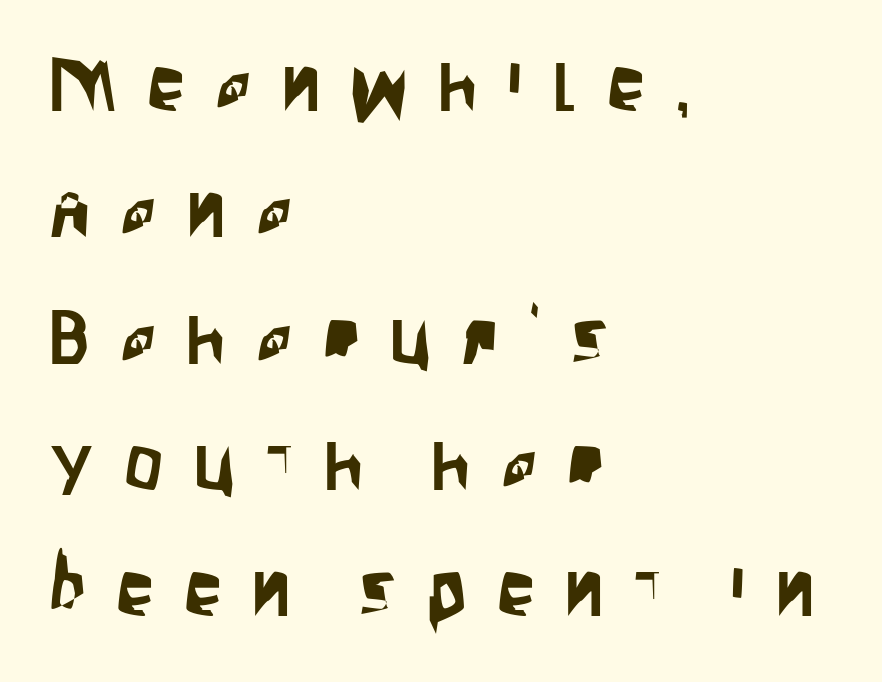
{"serif": "no", "italic": "no", "width": "condensed", "stroke_contrast": "low", "x_height": "large", "monospaced": "no", "underline": "no", "align": "left", "line_spacing": "normal", "line_spacing_ratio": 1.64, "letter_spacing": "wide", "letter_spacing_em": 0.39, "glyph_px": 77}
